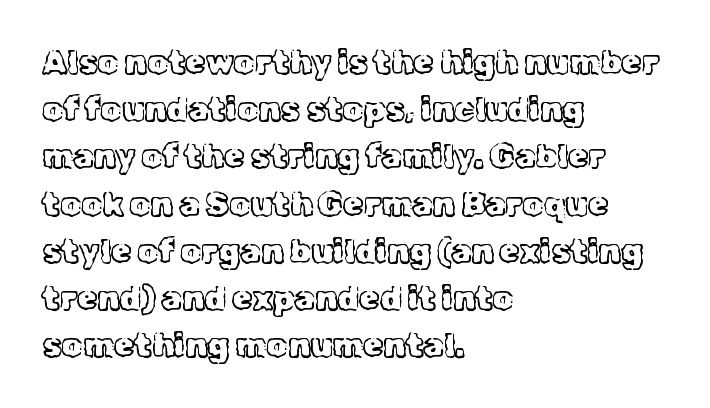
This sample has the flowing, uneven cadence of proportional lettering. The lettering holds an erect, upright posture throughout. Tracking here is standard; glyphs follow each other at the usual distance. The characters display serif detailing at their extremities. Leading matches the norm, producing a regular column.
